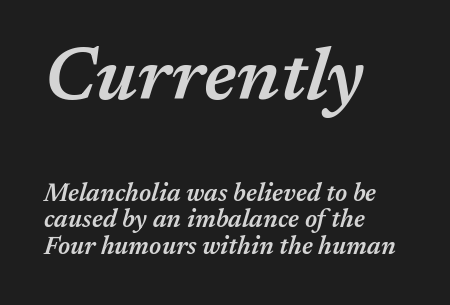
The image shows 74 px semibold type, italic (leaning right); set left-aligned, tight line spacing (1.06x), normal letter spacing, not underlined; the first (top) block is 2.96x larger; medium stroke contrast and a medium x-height.
